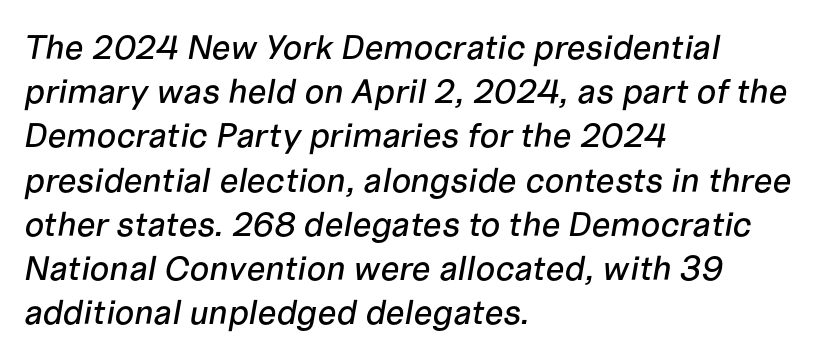
The image shows 34 px text type, italic (leaning right); set left-aligned, normal line spacing (1.3x), normal letter spacing, not underlined; low stroke contrast and a medium x-height.
